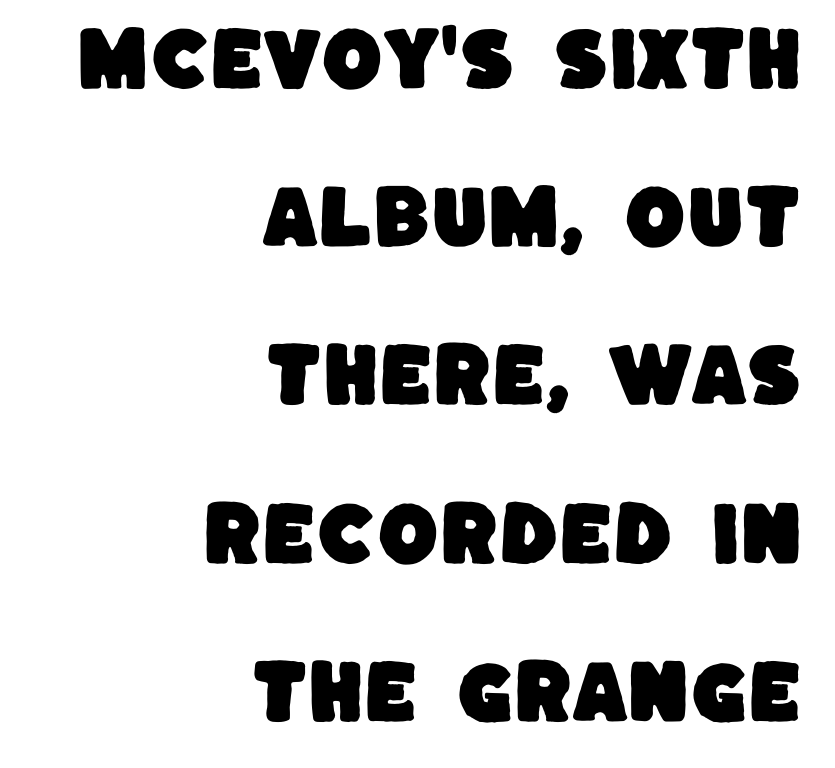
Q: Is the typeface a serif or a sans-serif typeface? A: Sans-serif.
Q: Is the text underlined? A: No.
Q: How is the paragraph aligned? A: Right-aligned.
Q: Is the spacing between letters normal or unusually wide? A: Normal.
Q: Is the spacing between lines tight, normal or loose? A: Loose.
Q: Width (condensed, normal, or wide)? A: Normal.
Q: Stroke contrast? A: Low.
Q: x-height? A: Large.
Q: Monospaced? A: No.
